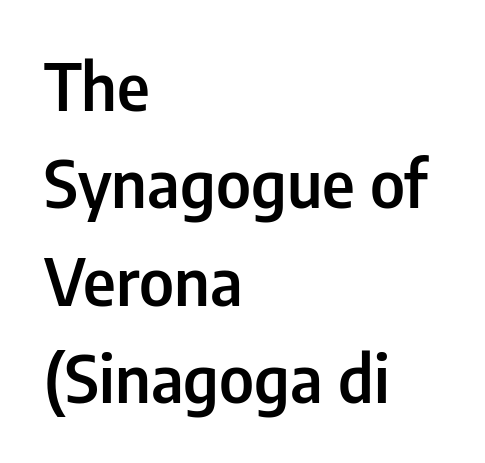
The image shows 65 px semibold, condensed sans-serif type, upright; set left-aligned, normal line spacing (1.5x), normal letter spacing, not underlined; low stroke contrast and a medium x-height.
